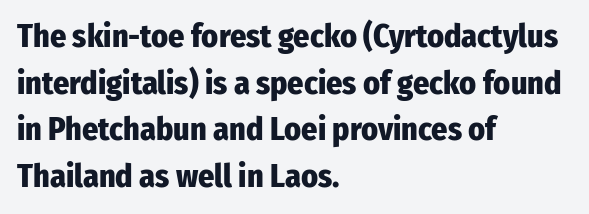
The image shows 32 px heavy, condensed sans-serif type, upright; set left-aligned, normal line spacing (1.46x), normal letter spacing, not underlined; low stroke contrast and a medium x-height.
